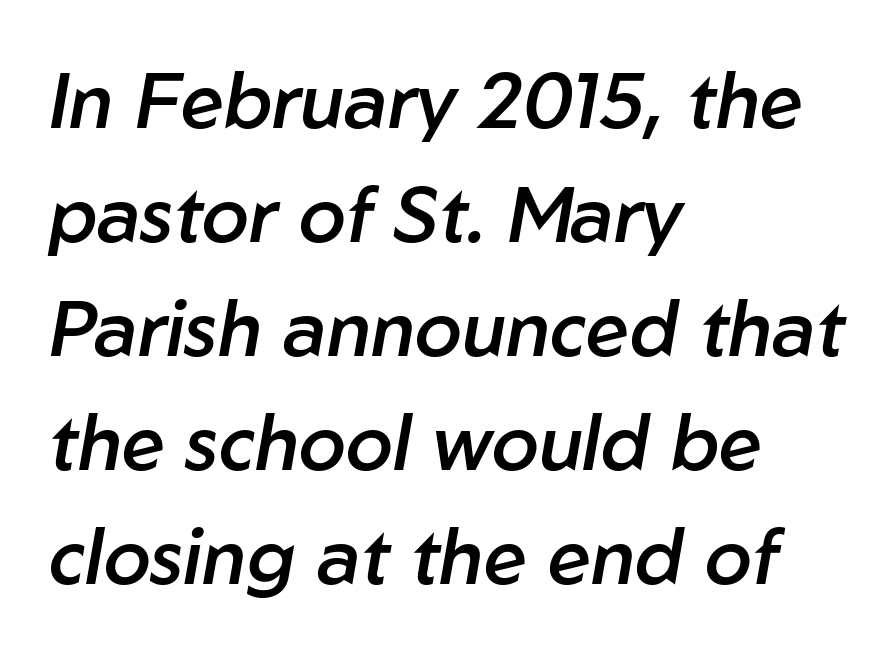
{"italic": "yes", "lean": "right", "slant_degrees": 10, "bold": "semi", "weight": "semibold", "width": "normal", "stroke_contrast": "low", "x_height": "medium", "monospaced": "no", "underline": "no", "align": "left", "line_spacing": "normal", "line_spacing_ratio": 1.48, "letter_spacing": "normal", "letter_spacing_em": 0.0, "glyph_px": 77}
